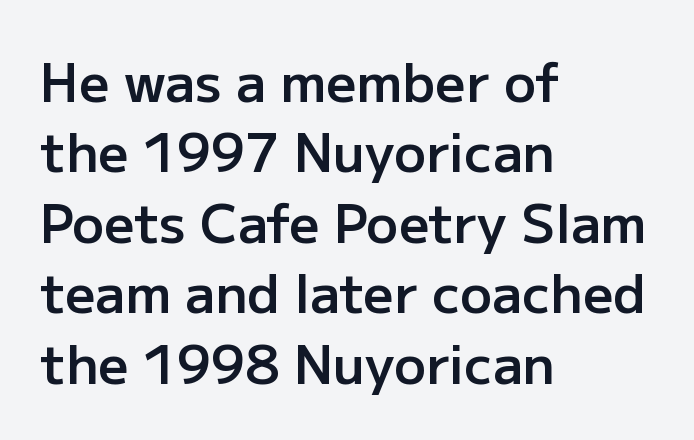
{"serif": "no", "italic": "no", "bold": "semi", "weight": "semibold", "width": "normal", "stroke_contrast": "low", "x_height": "medium", "monospaced": "no", "underline": "no", "align": "left", "line_spacing": "normal", "line_spacing_ratio": 1.33, "letter_spacing": "normal", "letter_spacing_em": 0.0, "glyph_px": 53}
